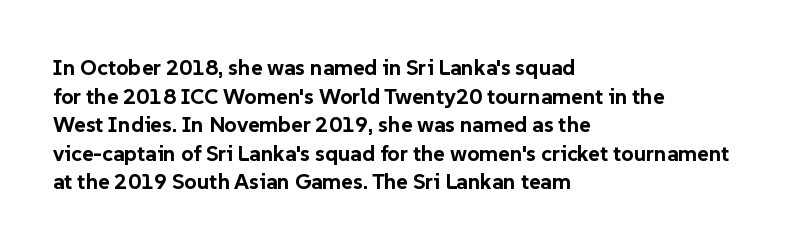
The image shows 22 px bold type, upright; set left-aligned, normal line spacing (1.3x), normal letter spacing, not underlined.
